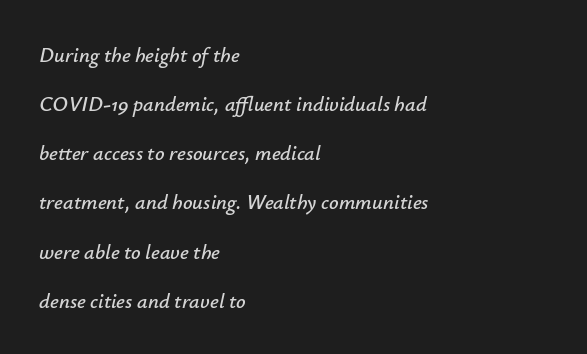
The image shows 21 px text type, italic (leaning right); set left-aligned, loose line spacing (2.34x), normal letter spacing, not underlined.
